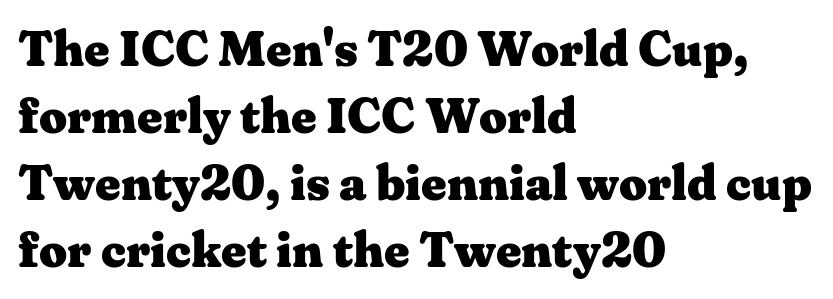
{"serif": "yes", "italic": "no", "bold": "yes", "weight": "heavy", "width": "wide", "stroke_contrast": "medium", "x_height": "medium", "monospaced": "no", "underline": "no", "align": "left", "line_spacing": "normal", "line_spacing_ratio": 1.37, "letter_spacing": "normal", "letter_spacing_em": 0.0, "glyph_px": 49}
